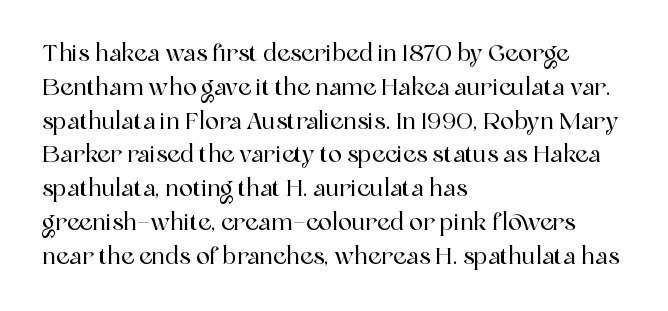
The image shows 23 px text type, upright; set left-aligned, normal line spacing (1.47x), normal letter spacing, not underlined.
